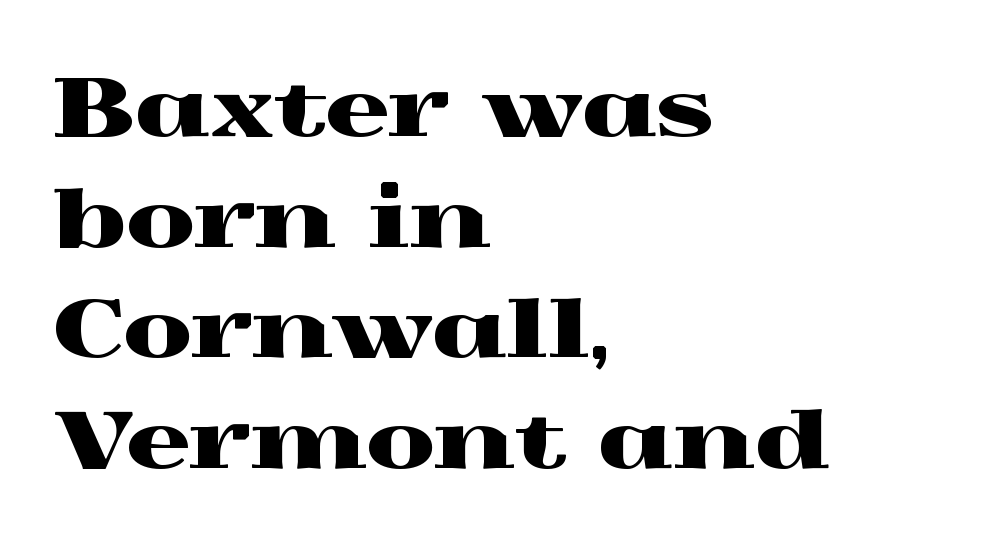
{"serif": "yes", "italic": "no", "width": "wide", "x_height": "medium", "monospaced": "no", "underline": "no", "align": "left", "line_spacing": "normal", "line_spacing_ratio": 1.4, "letter_spacing": "normal", "letter_spacing_em": 0.0, "glyph_px": 79}
